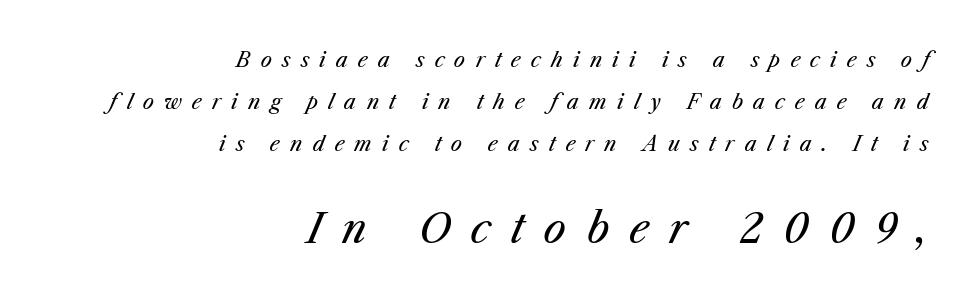
Q: Is the text bold? A: No.
Q: Is the text italic (slanted)? A: Yes, it leans right by about 25 degrees.
Q: Is the text underlined? A: No.
Q: How is the paragraph aligned? A: Right-aligned.
Q: Is the spacing between letters normal or unusually wide? A: Unusually wide.
Q: Is the spacing between lines tight, normal or loose? A: Loose.
Q: Which block of text is set in a larger size, the first (top) or the second (bottom)? A: The second (bottom) one.
Q: Width (condensed, normal, or wide)? A: Normal.
Q: Stroke contrast? A: Medium.
Q: x-height? A: Medium.
Q: Monospaced? A: No.
